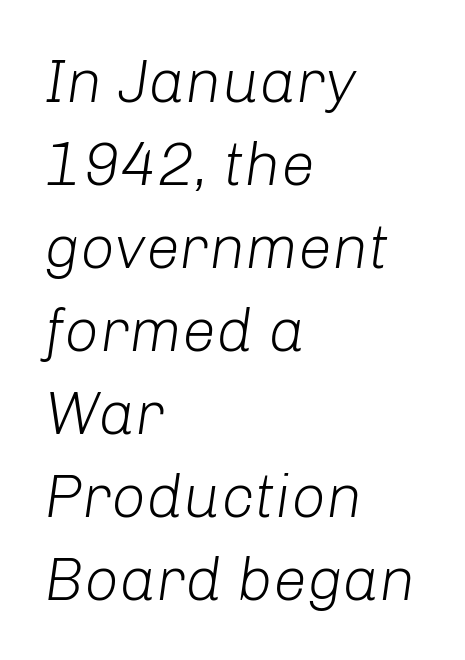
The image shows 61 px light type, italic (leaning right); set left-aligned, normal line spacing (1.36x), normal letter spacing, not underlined; low stroke contrast and a medium x-height.
